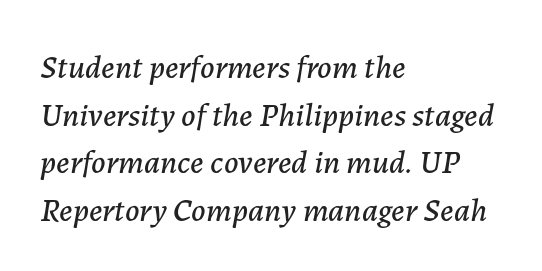
{"italic": "yes", "lean": "right", "slant_degrees": 7, "width": "normal", "stroke_contrast": "low", "x_height": "medium", "monospaced": "no", "underline": "no", "align": "left", "line_spacing": "normal", "line_spacing_ratio": 1.44, "letter_spacing": "normal", "letter_spacing_em": 0.0, "glyph_px": 33}
